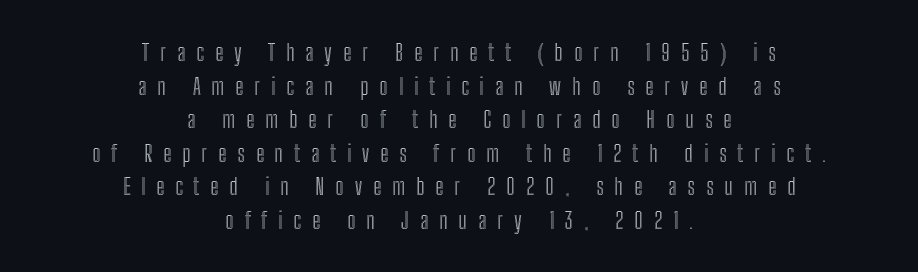
Q: Is the text italic (slanted)? A: No, it is upright.
Q: Is the text underlined? A: No.
Q: How is the paragraph aligned? A: Centered.
Q: Is the spacing between letters normal or unusually wide? A: Unusually wide.
Q: Is the spacing between lines tight, normal or loose? A: Normal.
